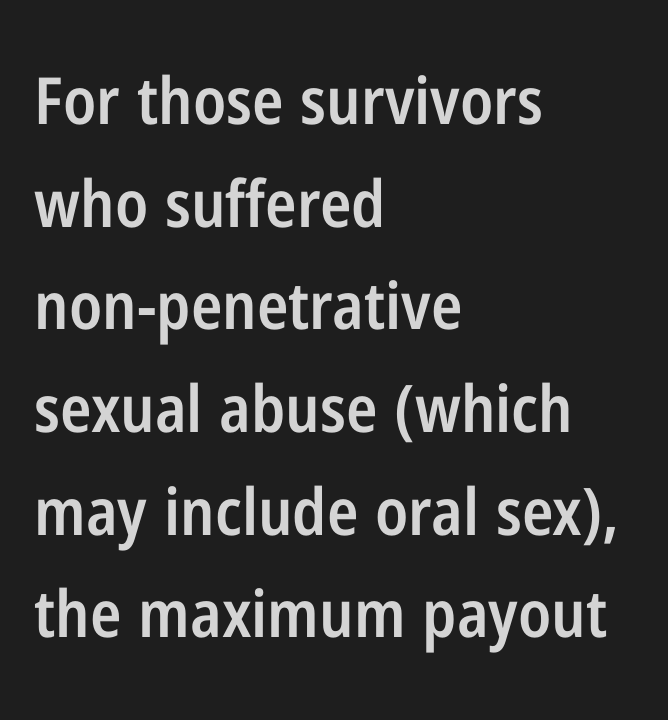
Check under the words: just untouched page. Emphasis by weight is partial: semibold. Designer's note — italics off, roman on. No feet cap the strokes, marking this as sans-serif type.
